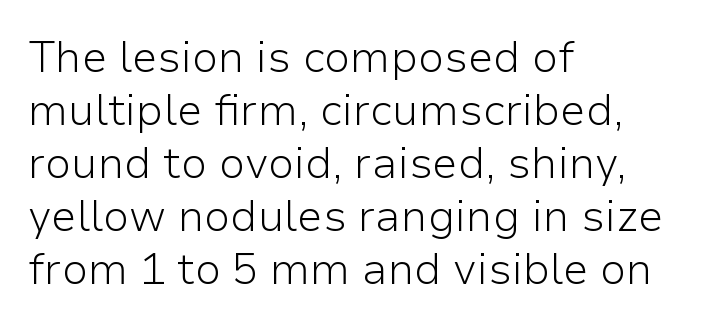
The image shows 43 px light sans-serif type, upright; set left-aligned, line spacing 1.23x, normal letter spacing, not underlined; low stroke contrast and a medium x-height.
